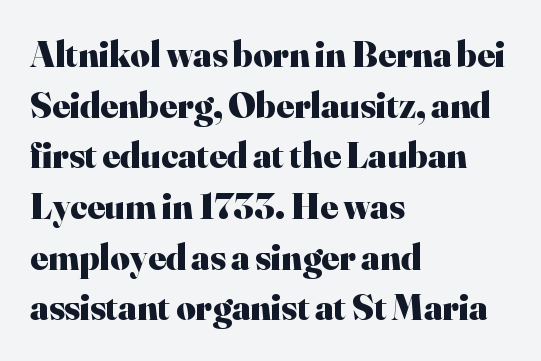
The glyphs are unaccompanied by any horizontal stroke below them. One-word summary of the alignment: left. Type style note: has serifs. How are the letters spaced? Ordinarily, with no added tracking.
